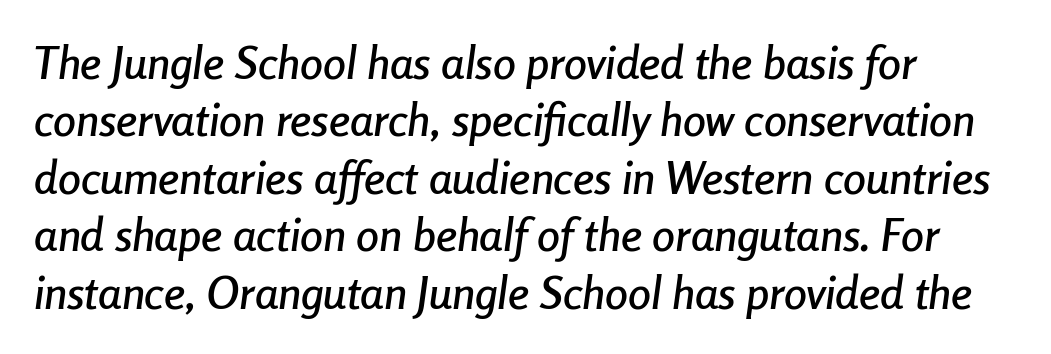
Slanted lettering throughout. Baseline-to-baseline distance is the conventional proportion of letter height. Letters rest on an invisible, unmarked baseline. The rendering keeps characters at their native spacing. The face used here is proportionally spaced, like ordinary book or web type.
